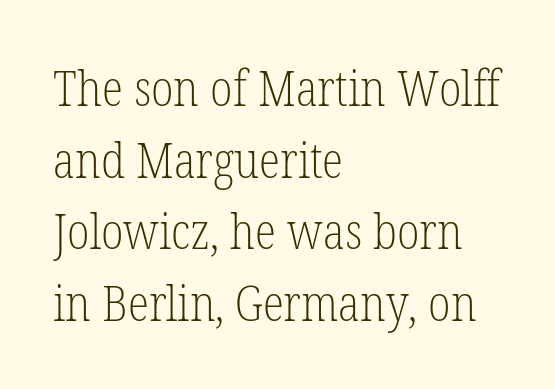
The image shows 49 px light, condensed serif type, upright; set left-aligned, normal line spacing (1.46x), normal letter spacing, not underlined; low stroke contrast and a medium x-height.
